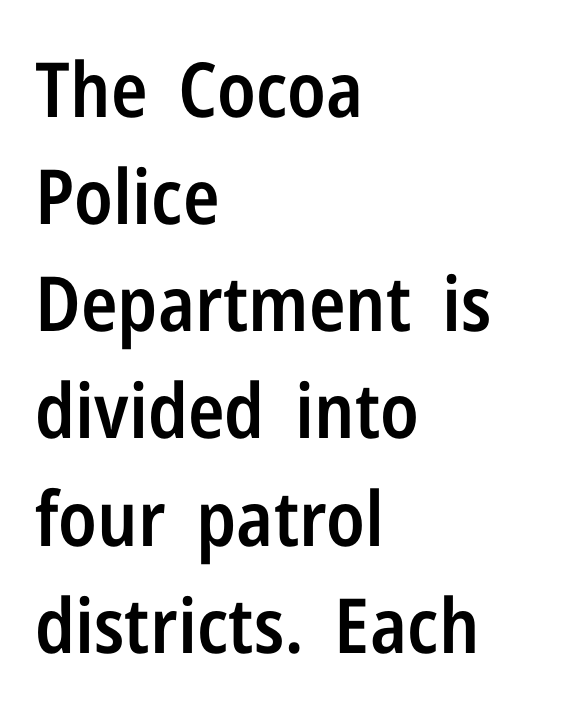
The image shows 76 px semibold, condensed sans-serif type, upright; set left-aligned, normal line spacing (1.41x), normal letter spacing, not underlined; low stroke contrast and a medium x-height.
